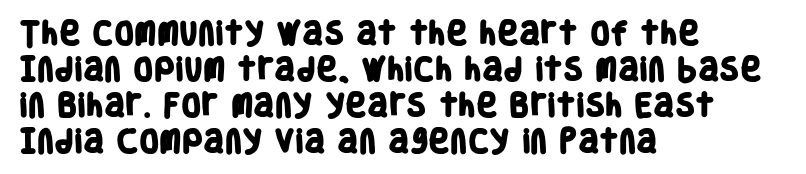
Q: Is the text bold? A: Yes.
Q: Is the text underlined? A: No.
Q: How is the paragraph aligned? A: Left-aligned.
Q: Is the spacing between letters normal or unusually wide? A: Normal.
Q: Is the spacing between lines tight, normal or loose? A: Normal.
